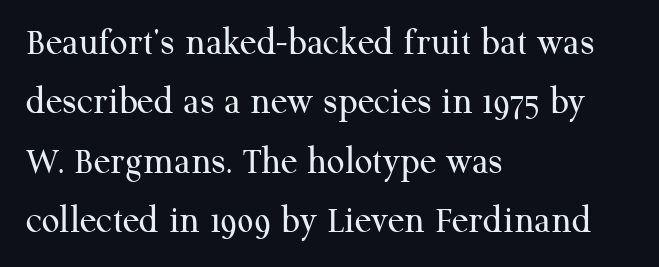
The image shows 39 px regular-weight serif type, upright; set left-aligned, normal line spacing (1.52x), normal letter spacing, not underlined; medium stroke contrast and a medium x-height.
